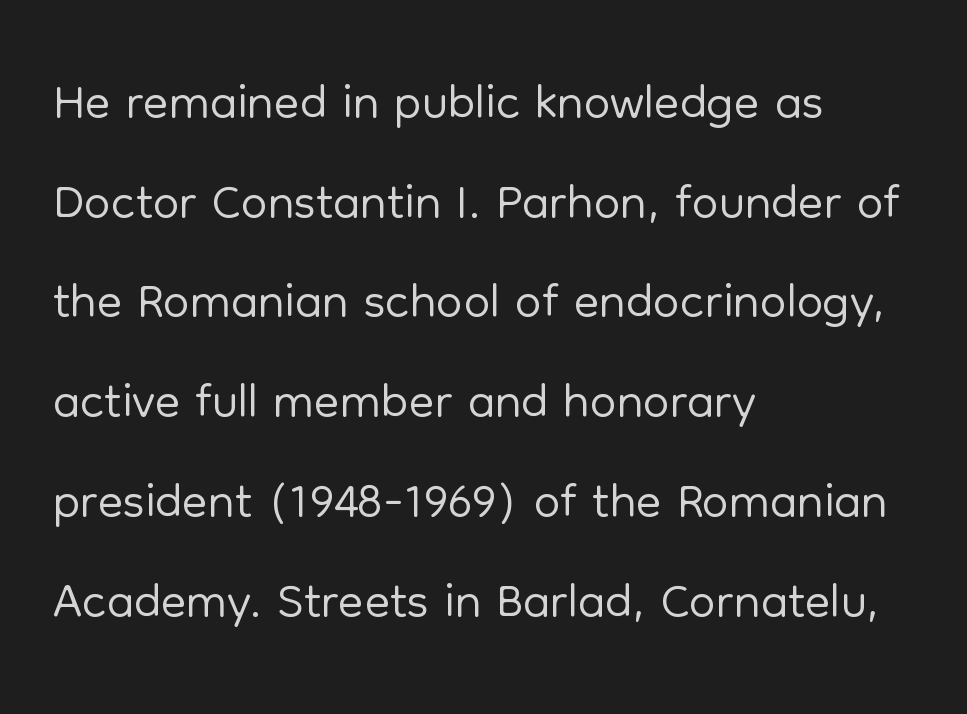
Q: Is the text bold? A: No.
Q: Is the text italic (slanted)? A: No, it is upright.
Q: Is the typeface a serif or a sans-serif typeface? A: Sans-serif.
Q: Is the text underlined? A: No.
Q: How is the paragraph aligned? A: Left-aligned.
Q: Is the spacing between letters normal or unusually wide? A: Normal.
Q: Is the spacing between lines tight, normal or loose? A: Normal.
Q: Width (condensed, normal, or wide)? A: Normal.
Q: Stroke contrast? A: Low.
Q: x-height? A: Medium.
Q: Monospaced? A: No.
